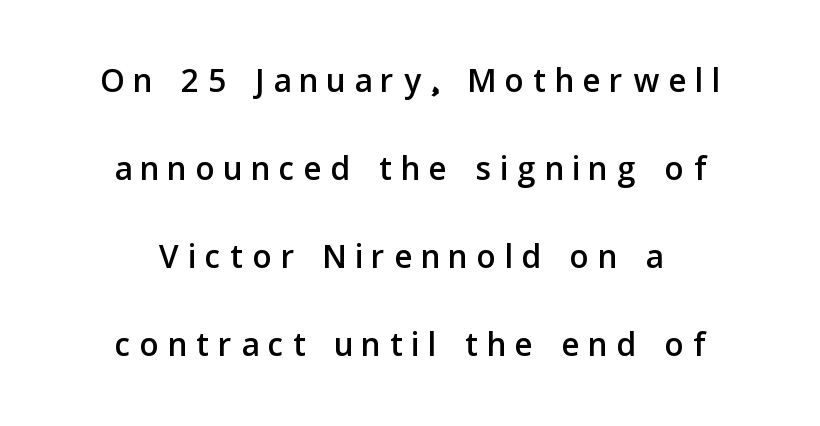
{"serif": "no", "italic": "no", "width": "normal", "stroke_contrast": "low", "x_height": "medium", "monospaced": "no", "underline": "no", "align": "center", "line_spacing_ratio": 1.87, "letter_spacing": "wide", "letter_spacing_em": 0.21, "glyph_px": 47}
